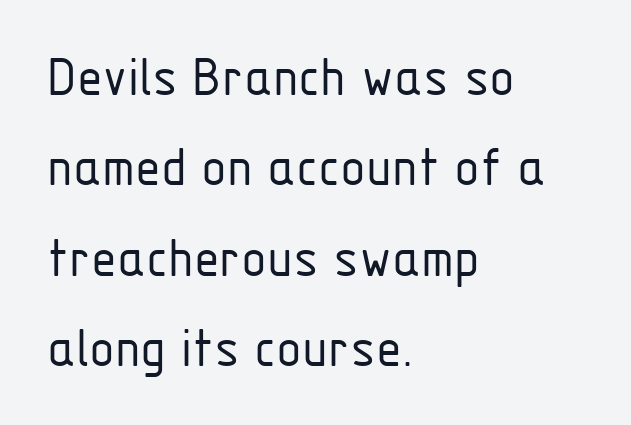
The image shows 59 px light, condensed sans-serif type, upright; set left-aligned, normal line spacing (1.53x), normal letter spacing, not underlined; low stroke contrast and a medium x-height.
